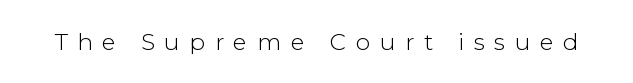
Q: Is the text bold? A: No.
Q: Is the text italic (slanted)? A: No, it is upright.
Q: Is the text underlined? A: No.
Q: Is the spacing between letters normal or unusually wide? A: Unusually wide.
